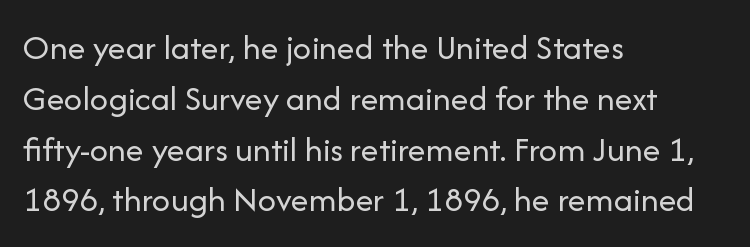
{"serif": "no", "italic": "no", "bold": "no", "weight": "regular", "width": "normal", "stroke_contrast": "low", "x_height": "medium", "monospaced": "no", "underline": "no", "align": "left", "line_spacing": "normal", "line_spacing_ratio": 1.41, "letter_spacing": "normal", "letter_spacing_em": 0.0, "glyph_px": 36}
